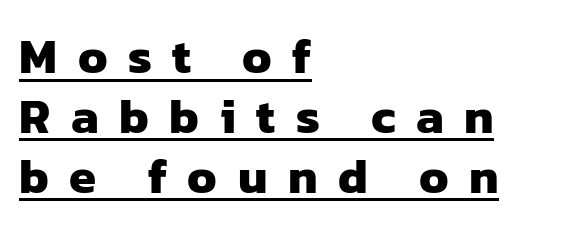
You could only call the tracking loose — the letters float apart. Underlining? Definitely there. Here the designer chose a conventional face with non-uniform glyph widths. Every row of glyphs begins at an identical x-position on the left. The glyphs have the mass of a bold cut. The glyphs in this specimen are sans serif.
